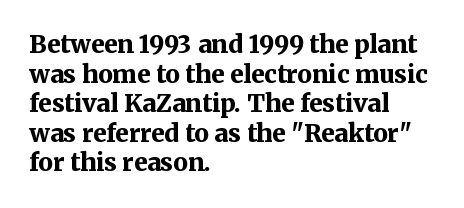
Q: Is the text bold? A: Yes.
Q: Is the text italic (slanted)? A: No, it is upright.
Q: Is the text underlined? A: No.
Q: How is the paragraph aligned? A: Left-aligned.
Q: Is the spacing between letters normal or unusually wide? A: Normal.
